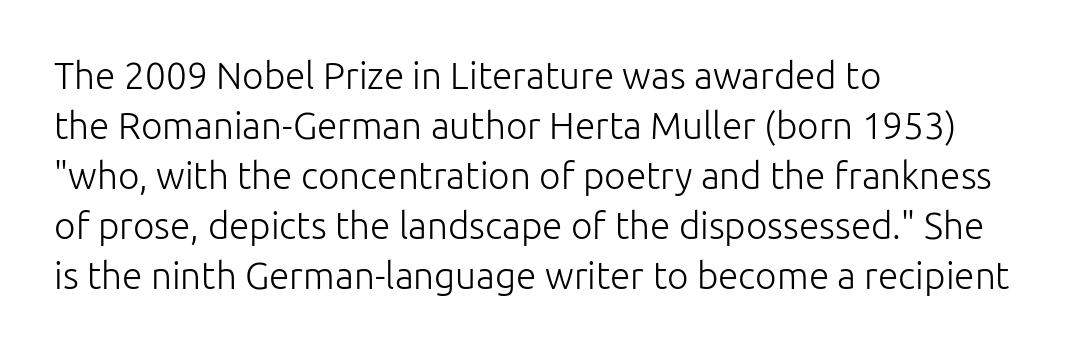
Tracking value appears to be zero — textbook default spacing. Layout note: lines flush left. Varying glyph widths throughout — classic text-font behaviour. No heavy texture on the line: the type isn't bold. Underlining? Definitely not there.
